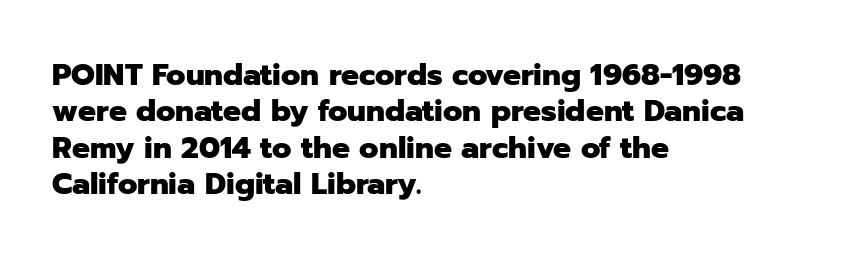
The image shows 30 px heavy sans-serif type, upright; set left-aligned, line spacing 1.21x, normal letter spacing, not underlined; low stroke contrast and a medium x-height.
